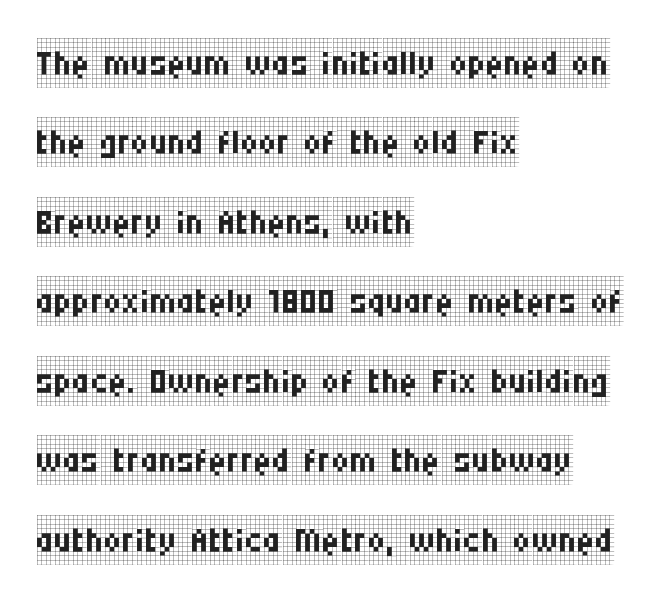
The image shows 50 px regular-weight, condensed serif type, upright; set left-aligned, normal line spacing (1.59x), normal letter spacing, not underlined; low stroke contrast and a large x-height.
